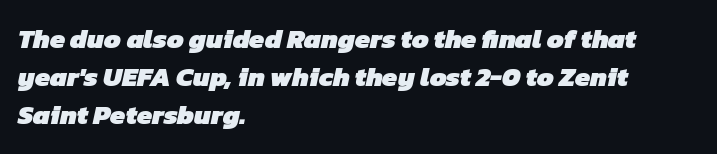
The image shows 27 px bold type; set left-aligned, normal line spacing (1.41x), normal letter spacing, not underlined.
